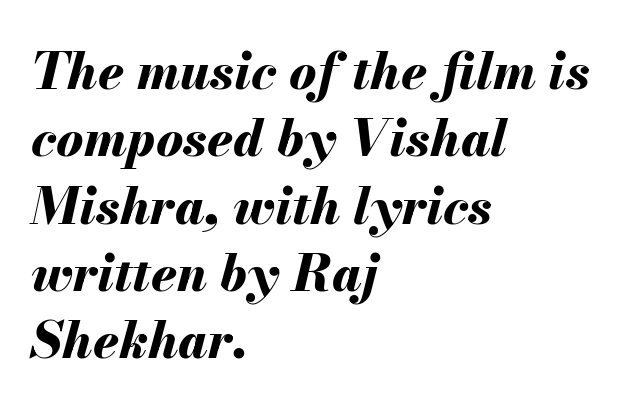
Q: Is the text bold? A: Yes.
Q: Is the text italic (slanted)? A: Yes, it leans right by about 13 degrees.
Q: Is the text underlined? A: No.
Q: How is the paragraph aligned? A: Left-aligned.
Q: Is the spacing between letters normal or unusually wide? A: Normal.
Q: Is the spacing between lines tight, normal or loose? A: Normal.
Q: Width (condensed, normal, or wide)? A: Normal.
Q: Stroke contrast? A: Medium.
Q: x-height? A: Small.
Q: Monospaced? A: No.
